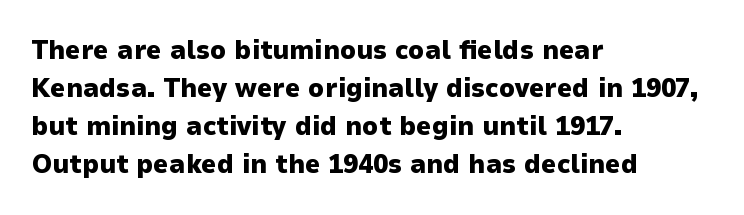
Nothing unusual about the tracking: characters are spaced as the font intends. Glance below the letters and you will spot only blank space. Designer's note — italics off, roman on. Alignment: flush left.
